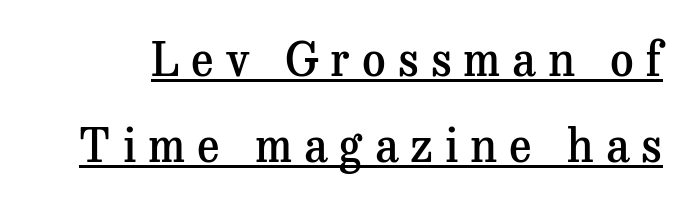
Q: Is the text bold? A: Semi-bold.
Q: Is the text italic (slanted)? A: No, it is upright.
Q: Is the typeface a serif or a sans-serif typeface? A: Serif.
Q: Is the text underlined? A: Yes.
Q: Is the spacing between letters normal or unusually wide? A: Unusually wide.
Q: Width (condensed, normal, or wide)? A: Normal.
Q: Stroke contrast? A: Medium.
Q: x-height? A: Medium.
Q: Monospaced? A: No.
